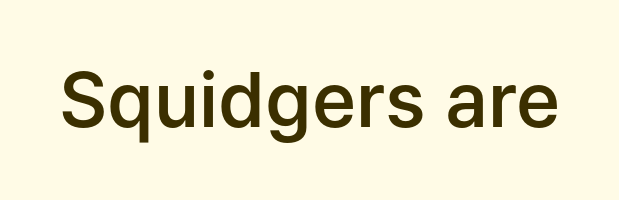
Q: Is the text bold? A: Semi-bold.
Q: Is the text italic (slanted)? A: No, it is upright.
Q: Is the typeface a serif or a sans-serif typeface? A: Sans-serif.
Q: Is the text underlined? A: No.
Q: Is the spacing between letters normal or unusually wide? A: Normal.
Q: Width (condensed, normal, or wide)? A: Normal.
Q: Stroke contrast? A: Low.
Q: x-height? A: Medium.
Q: Monospaced? A: No.
